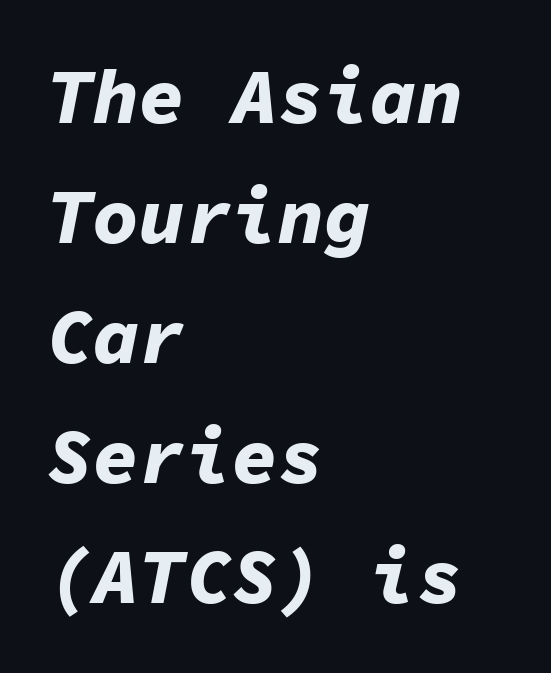
{"italic": "yes", "lean": "right", "slant_degrees": 11, "bold": "yes", "weight": "bold", "width": "normal", "stroke_contrast": "low", "x_height": "medium", "monospaced": "yes", "underline": "no", "align": "left", "line_spacing": "normal", "line_spacing_ratio": 1.56, "letter_spacing": "normal", "letter_spacing_em": 0.0, "glyph_px": 77}
